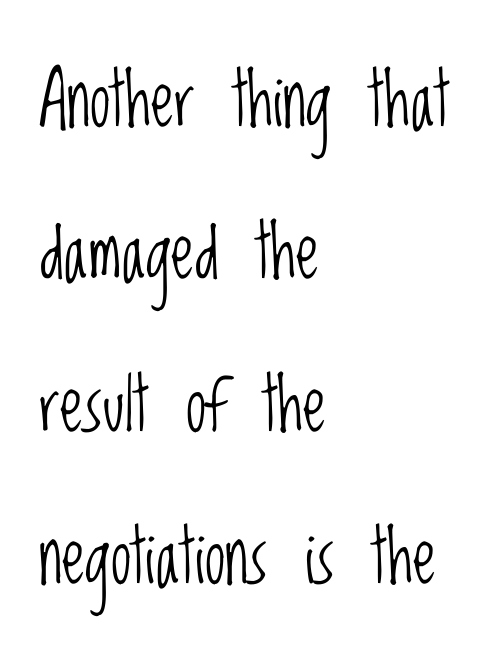
{"serif": "no", "italic": "no", "bold": "no", "weight": "light", "width": "condensed", "stroke_contrast": "low", "x_height": "large", "monospaced": "no", "underline": "no", "align": "left", "line_spacing": "loose", "line_spacing_ratio": 2.06, "letter_spacing": "normal", "letter_spacing_em": 0.0, "glyph_px": 74}
